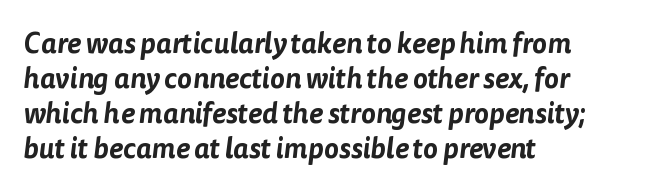
The image shows 28 px sans-serif type; set left-aligned, normal line spacing (1.25x), normal letter spacing, not underlined; low stroke contrast and a medium x-height.
